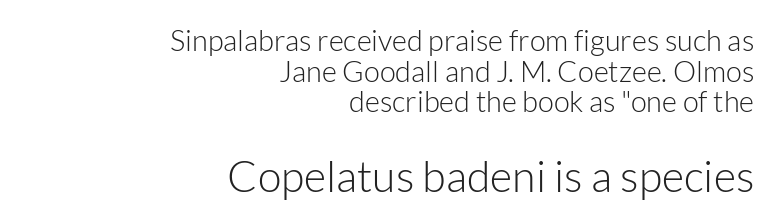
Q: Is the text bold? A: No.
Q: Is the text italic (slanted)? A: No, it is upright.
Q: Is the typeface a serif or a sans-serif typeface? A: Sans-serif.
Q: Is the text underlined? A: No.
Q: How is the paragraph aligned? A: Right-aligned.
Q: Is the spacing between letters normal or unusually wide? A: Normal.
Q: Is the spacing between lines tight, normal or loose? A: Tight.
Q: Which block of text is set in a larger size, the first (top) or the second (bottom)? A: The second (bottom) one.
Q: Width (condensed, normal, or wide)? A: Normal.
Q: Stroke contrast? A: Low.
Q: x-height? A: Medium.
Q: Monospaced? A: No.
